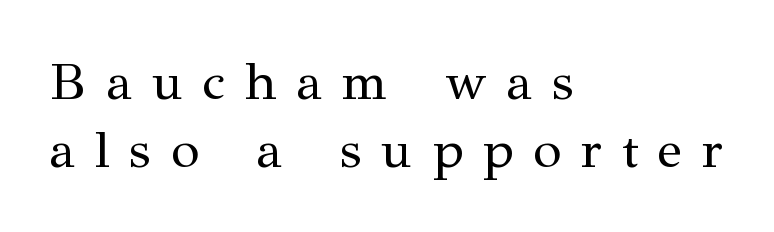
This rendering widens character spacing well past its baseline value. Short and long lines alike share a common starting point at left. Beneath every word, the page is bare. The letterforms sit at book weight or below. The lines sit at an ordinary, default distance from one another.
